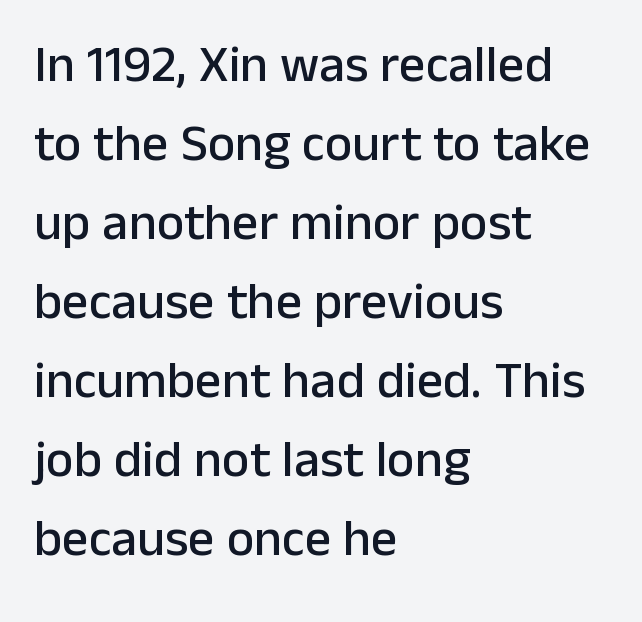
The image shows 52 px sans-serif type, upright; set left-aligned, normal line spacing (1.52x), normal letter spacing, not underlined; low stroke contrast and a medium x-height.
